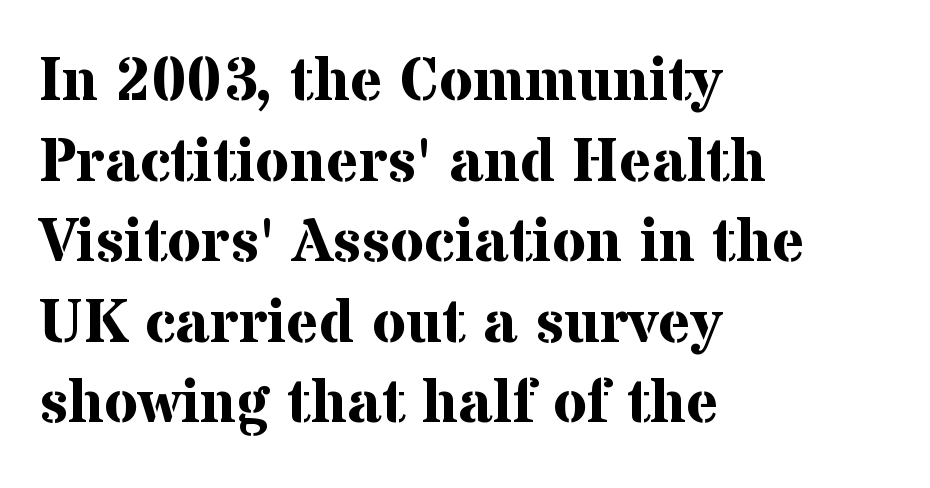
Q: Is the text bold? A: Yes.
Q: Is the text italic (slanted)? A: No, it is upright.
Q: Is the typeface a serif or a sans-serif typeface? A: Serif.
Q: Is the text underlined? A: No.
Q: How is the paragraph aligned? A: Left-aligned.
Q: Is the spacing between letters normal or unusually wide? A: Normal.
Q: Is the spacing between lines tight, normal or loose? A: Normal.
Q: Width (condensed, normal, or wide)? A: Normal.
Q: Stroke contrast? A: Medium.
Q: x-height? A: Medium.
Q: Monospaced? A: No.
